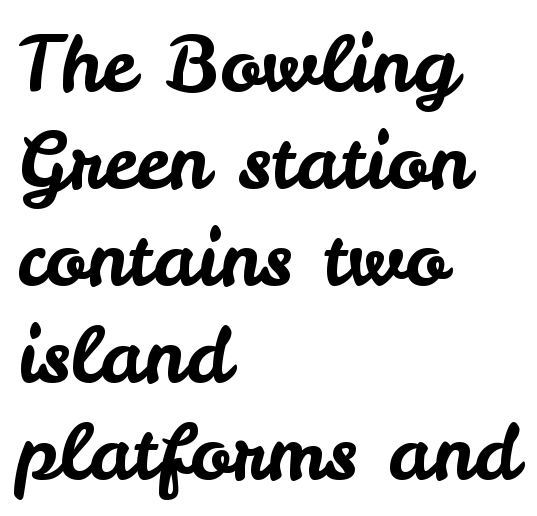
Leading matches the norm, producing a regular column. All the whitespace from short lines collects on the right. The glyphs are unaccompanied by any horizontal stroke below them.
